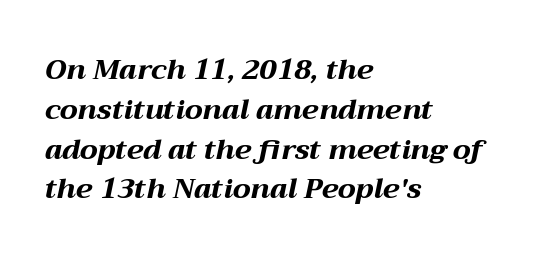
The image shows 28 px bold, wide type, italic (leaning right); set left-aligned, normal line spacing (1.42x), normal letter spacing, not underlined; medium stroke contrast and a medium x-height.
